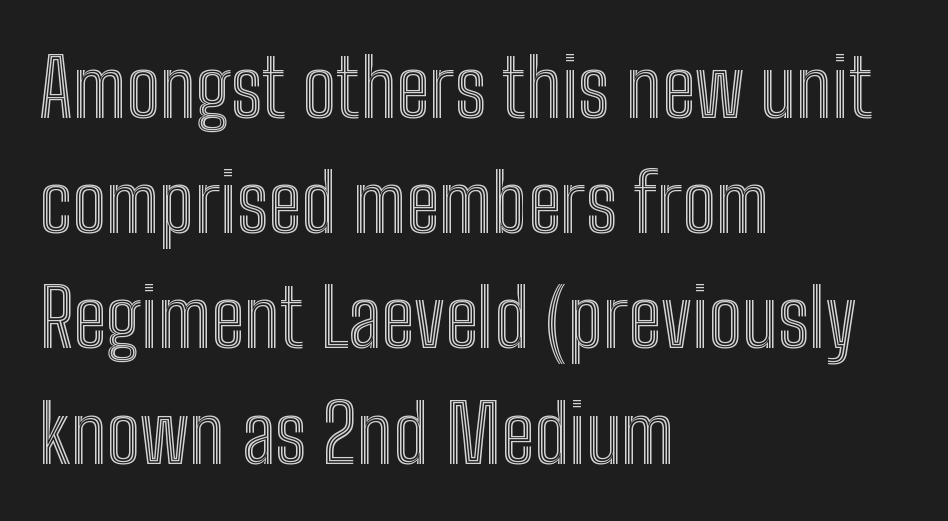
Q: Is the text italic (slanted)? A: No, it is upright.
Q: Is the text underlined? A: No.
Q: How is the paragraph aligned? A: Left-aligned.
Q: Is the spacing between letters normal or unusually wide? A: Normal.
Q: Is the spacing between lines tight, normal or loose? A: Normal.
Q: Width (condensed, normal, or wide)? A: Condensed.
Q: x-height? A: Medium.
Q: Monospaced? A: No.
